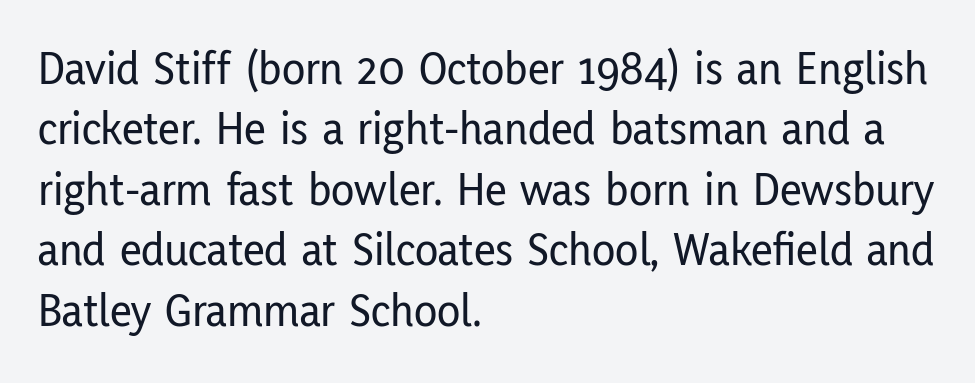
Q: Is the text italic (slanted)? A: No, it is upright.
Q: Is the typeface a serif or a sans-serif typeface? A: Sans-serif.
Q: Is the text underlined? A: No.
Q: How is the paragraph aligned? A: Left-aligned.
Q: Is the spacing between letters normal or unusually wide? A: Normal.
Q: Is the spacing between lines tight, normal or loose? A: Normal.
Q: Width (condensed, normal, or wide)? A: Condensed.
Q: Stroke contrast? A: Low.
Q: x-height? A: Medium.
Q: Monospaced? A: No.
